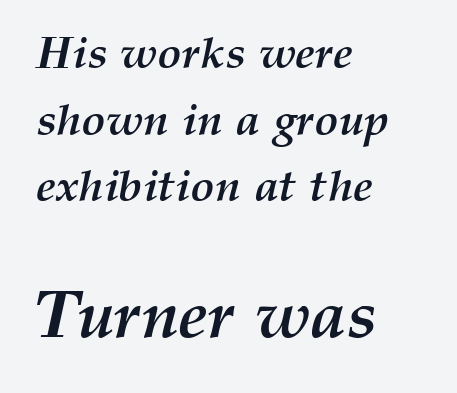
The lines sit at an ordinary, default distance from one another. No word sits above an underline. You could not count columns in this text — the font is proportionally spaced. Tracking value appears to be zero — textbook default spacing. You get the small type first, then a jump to larger type. How heavy is the stroke? Heavy — this is a bold.
